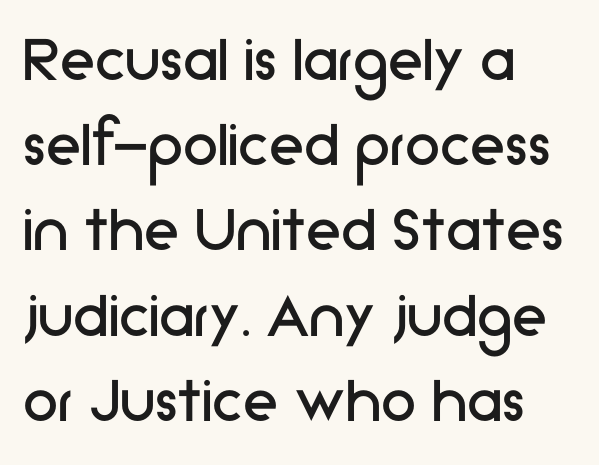
{"serif": "no", "italic": "no", "bold": "no", "weight": "regular", "width": "normal", "stroke_contrast": "low", "x_height": "medium", "monospaced": "no", "underline": "no", "align": "left", "line_spacing_ratio": 1.2, "letter_spacing": "normal", "letter_spacing_em": 0.0, "glyph_px": 71}
